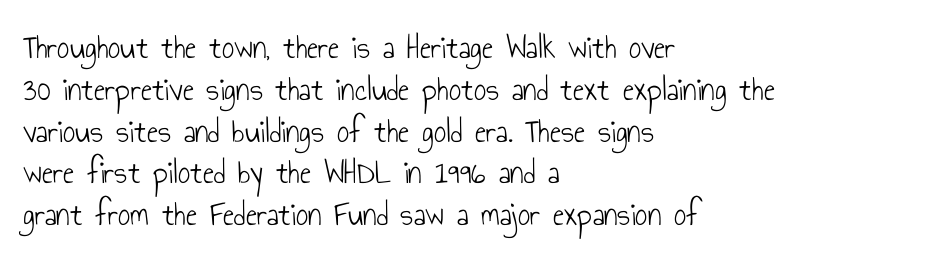
The image shows 34 px light, condensed sans-serif type, upright; set left-aligned, line spacing 1.23x, normal letter spacing, not underlined; low stroke contrast and a small x-height.
